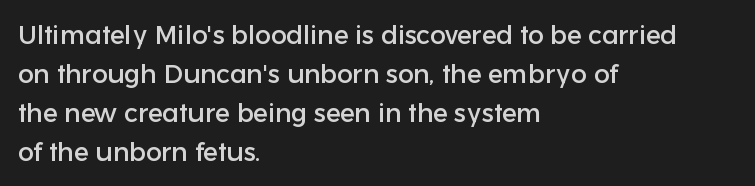
Q: Is the text italic (slanted)? A: No, it is upright.
Q: Is the text underlined? A: No.
Q: How is the paragraph aligned? A: Left-aligned.
Q: Is the spacing between letters normal or unusually wide? A: Normal.
Q: Is the spacing between lines tight, normal or loose? A: Normal.
